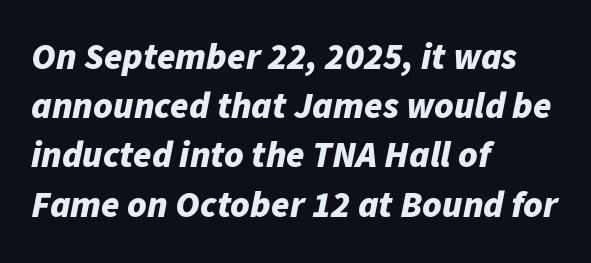
The image shows 37 px bold type, italic (leaning right); set left-aligned, normal line spacing (1.33x), normal letter spacing, not underlined; low stroke contrast and a medium x-height.
